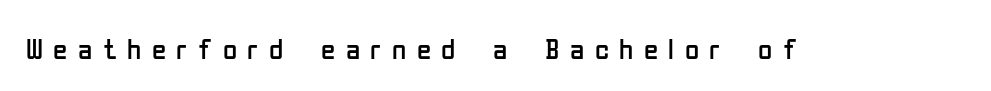
The image shows 29 px regular-weight, condensed sans-serif type, upright; set unusually wide letter spacing (+0.36 em), not underlined; low stroke contrast and a medium x-height.
